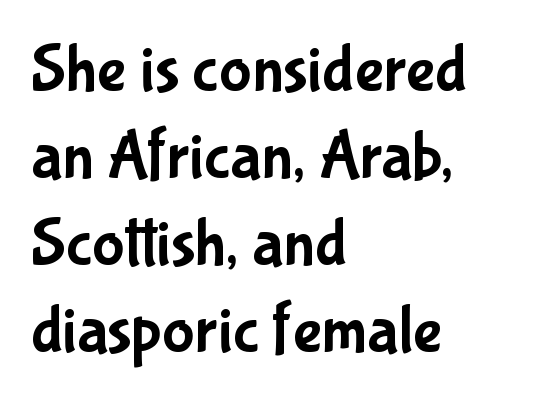
In terms of posture, this sample is upright. This is sans-serif lettering, the kind often seen on screens and signage. Character widths vary here, with narrow letters taking less room than wide ones. The letterforms sit shoulder to shoulder at normal distance.
